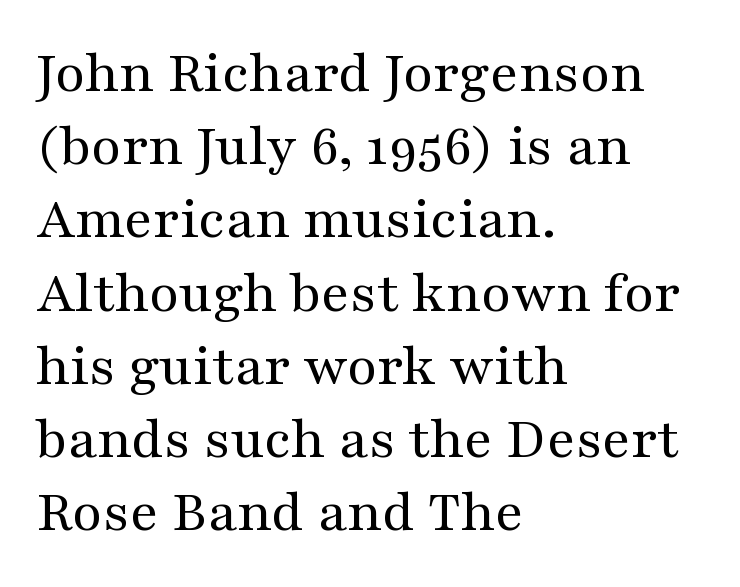
Q: Is the text bold? A: No.
Q: Is the text italic (slanted)? A: No, it is upright.
Q: Is the typeface a serif or a sans-serif typeface? A: Serif.
Q: Is the text underlined? A: No.
Q: How is the paragraph aligned? A: Left-aligned.
Q: Is the spacing between letters normal or unusually wide? A: Normal.
Q: Width (condensed, normal, or wide)? A: Wide.
Q: Stroke contrast? A: Medium.
Q: x-height? A: Medium.
Q: Monospaced? A: No.
